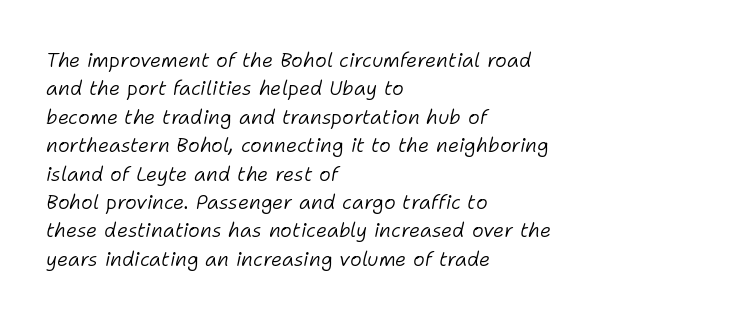
{"italic": "yes", "lean": "right", "slant_degrees": 11, "bold": "no", "underline": "no", "align": "left", "line_spacing": "normal", "line_spacing_ratio": 1.42, "letter_spacing": "normal", "letter_spacing_em": 0.0, "glyph_px": 20}
